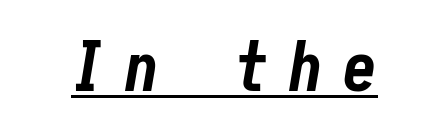
{"italic": "yes", "lean": "right", "slant_degrees": 10, "bold": "yes", "weight": "bold", "width": "condensed", "stroke_contrast": "low", "x_height": "medium", "underline": "yes", "letter_spacing": "wide", "letter_spacing_em": 0.3, "glyph_px": 68}
